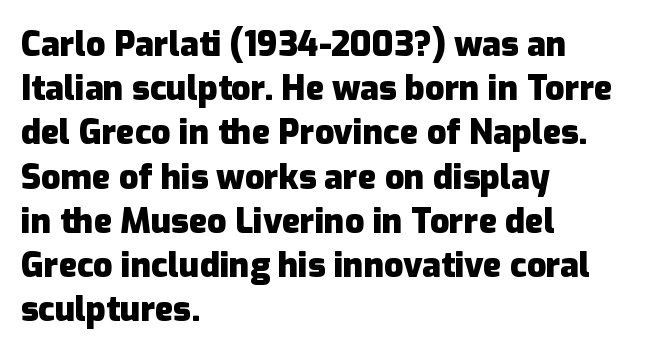
The image shows 34 px heavy sans-serif type, upright; set left-aligned, normal line spacing (1.3x), normal letter spacing, not underlined; low stroke contrast and a medium x-height.
